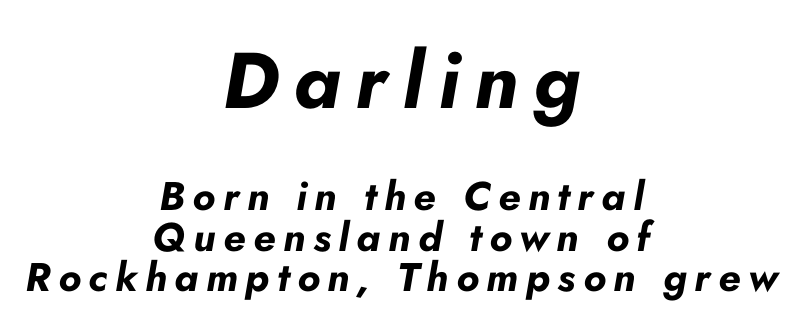
{"italic": "yes", "lean": "right", "slant_degrees": 10, "bold": "yes", "weight": "bold", "width": "normal", "stroke_contrast": "low", "x_height": "small", "monospaced": "no", "underline": "no", "align": "center", "line_spacing": "tight", "line_spacing_ratio": 1.02, "larger_block": "first", "size_ratio": 1.98, "glyph_px": 79}
